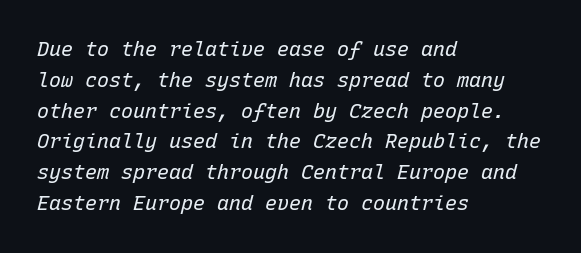
{"italic": "yes", "lean": "right", "slant_degrees": 15, "bold": "no", "underline": "no", "align": "left", "line_spacing": "normal", "line_spacing_ratio": 1.54, "letter_spacing": "normal", "letter_spacing_em": 0.0, "glyph_px": 20}
